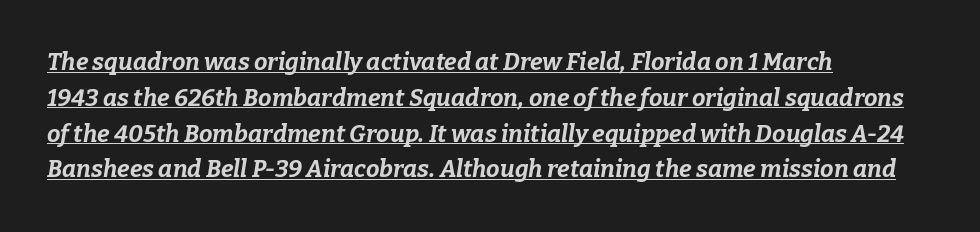
The image shows 24 px bold type, italic (leaning right); set left-aligned, normal line spacing (1.49x), normal letter spacing, underlined.
